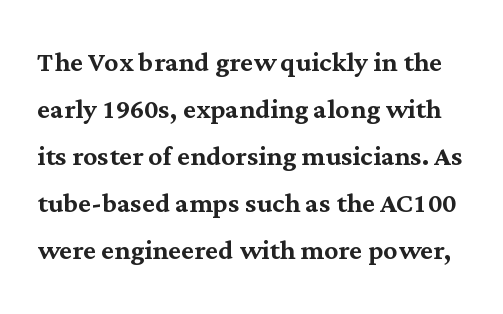
{"serif": "yes", "italic": "no", "width": "normal", "stroke_contrast": "medium", "x_height": "medium", "monospaced": "no", "underline": "no", "line_spacing": "normal", "line_spacing_ratio": 1.34, "letter_spacing": "normal", "letter_spacing_em": 0.0, "glyph_px": 35}
